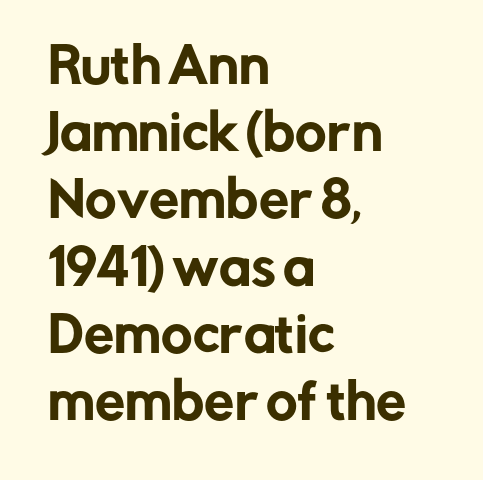
Q: Is the text italic (slanted)? A: No, it is upright.
Q: Is the typeface a serif or a sans-serif typeface? A: Sans-serif.
Q: Is the text underlined? A: No.
Q: How is the paragraph aligned? A: Left-aligned.
Q: Is the spacing between letters normal or unusually wide? A: Normal.
Q: Is the spacing between lines tight, normal or loose? A: Normal.
Q: Width (condensed, normal, or wide)? A: Normal.
Q: Stroke contrast? A: Low.
Q: x-height? A: Medium.
Q: Monospaced? A: No.
